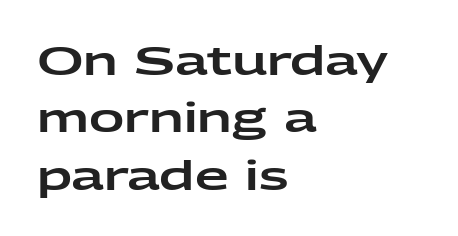
{"serif": "no", "italic": "no", "width": "wide", "stroke_contrast": "low", "x_height": "medium", "monospaced": "no", "underline": "no", "align": "left", "line_spacing": "normal", "line_spacing_ratio": 1.47, "letter_spacing": "normal", "letter_spacing_em": 0.0, "glyph_px": 39}
